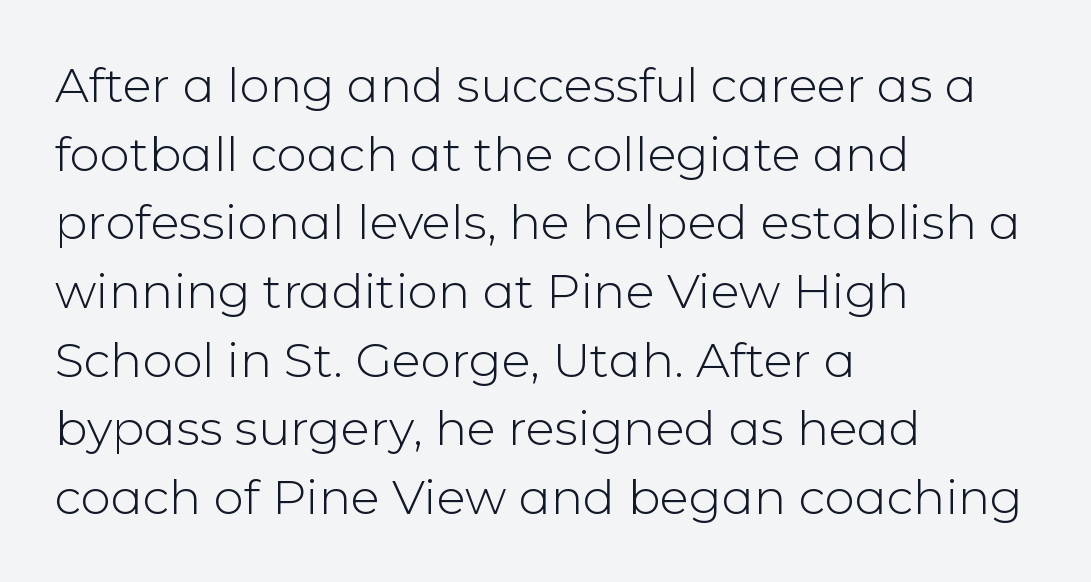
Q: Is the text bold? A: No.
Q: Is the text italic (slanted)? A: No, it is upright.
Q: Is the typeface a serif or a sans-serif typeface? A: Sans-serif.
Q: Is the text underlined? A: No.
Q: How is the paragraph aligned? A: Left-aligned.
Q: Is the spacing between letters normal or unusually wide? A: Normal.
Q: Is the spacing between lines tight, normal or loose? A: Normal.
Q: Width (condensed, normal, or wide)? A: Normal.
Q: Stroke contrast? A: Low.
Q: x-height? A: Medium.
Q: Monospaced? A: No.
